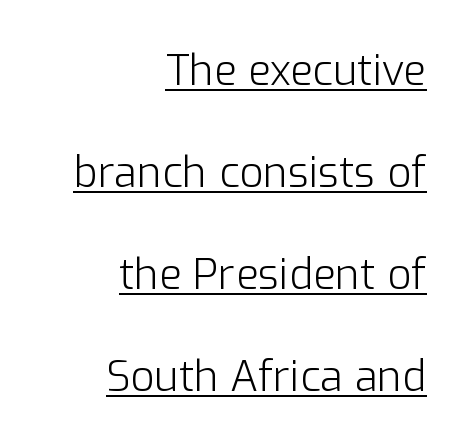
{"serif": "no", "italic": "no", "bold": "no", "weight": "light", "width": "normal", "stroke_contrast": "low", "x_height": "medium", "monospaced": "no", "underline": "yes", "align": "right", "line_spacing": "loose", "line_spacing_ratio": 2.43, "letter_spacing": "normal", "letter_spacing_em": 0.0, "glyph_px": 42}
